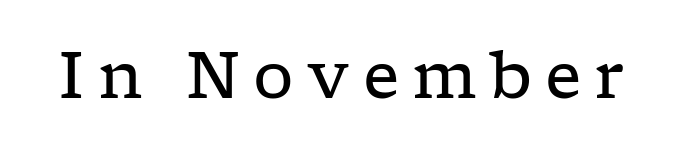
Letterform terminals end in serifs throughout the passage. The space beneath each line is pristine and unruled. Do the letters lean? They stand straight. Weight: in the light-to-regular range. Spacing verdict: proportional, widths tailored to each character.
